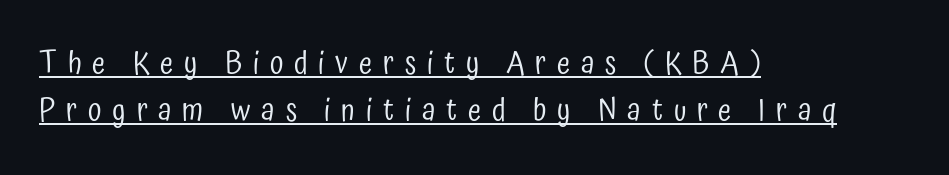
Q: Is the text bold? A: No.
Q: Is the text italic (slanted)? A: No, it is upright.
Q: Is the typeface a serif or a sans-serif typeface? A: Sans-serif.
Q: Is the text underlined? A: Yes.
Q: How is the paragraph aligned? A: Left-aligned.
Q: Is the spacing between letters normal or unusually wide? A: Unusually wide.
Q: Is the spacing between lines tight, normal or loose? A: Normal.
Q: Width (condensed, normal, or wide)? A: Condensed.
Q: Stroke contrast? A: Low.
Q: x-height? A: Medium.
Q: Monospaced? A: No.
